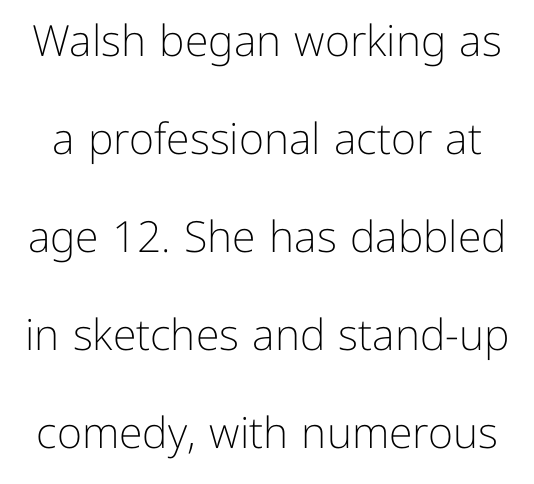
Q: Is the text bold? A: No.
Q: Is the text italic (slanted)? A: No, it is upright.
Q: Is the typeface a serif or a sans-serif typeface? A: Sans-serif.
Q: Is the text underlined? A: No.
Q: Is the spacing between letters normal or unusually wide? A: Normal.
Q: Is the spacing between lines tight, normal or loose? A: Loose.
Q: Width (condensed, normal, or wide)? A: Normal.
Q: Stroke contrast? A: Low.
Q: x-height? A: Medium.
Q: Monospaced? A: No.
